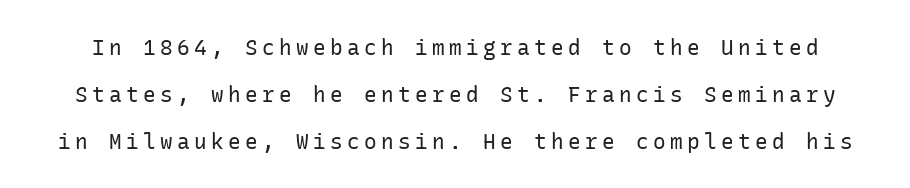
{"italic": "no", "bold": "no", "underline": "no", "line_spacing": "loose", "line_spacing_ratio": 2.23, "letter_spacing": "wide", "letter_spacing_em": 0.21, "glyph_px": 21}
